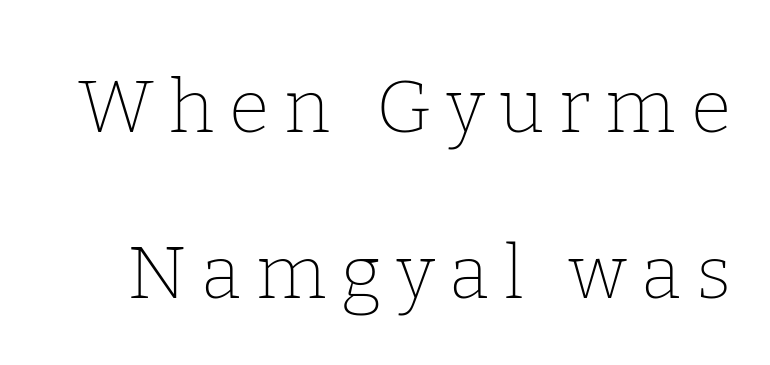
Q: Is the text bold? A: No.
Q: Is the text italic (slanted)? A: No, it is upright.
Q: Is the typeface a serif or a sans-serif typeface? A: Serif.
Q: Is the text underlined? A: No.
Q: Is the spacing between letters normal or unusually wide? A: Unusually wide.
Q: Is the spacing between lines tight, normal or loose? A: Loose.
Q: Width (condensed, normal, or wide)? A: Normal.
Q: Stroke contrast? A: Low.
Q: x-height? A: Medium.
Q: Monospaced? A: No.
